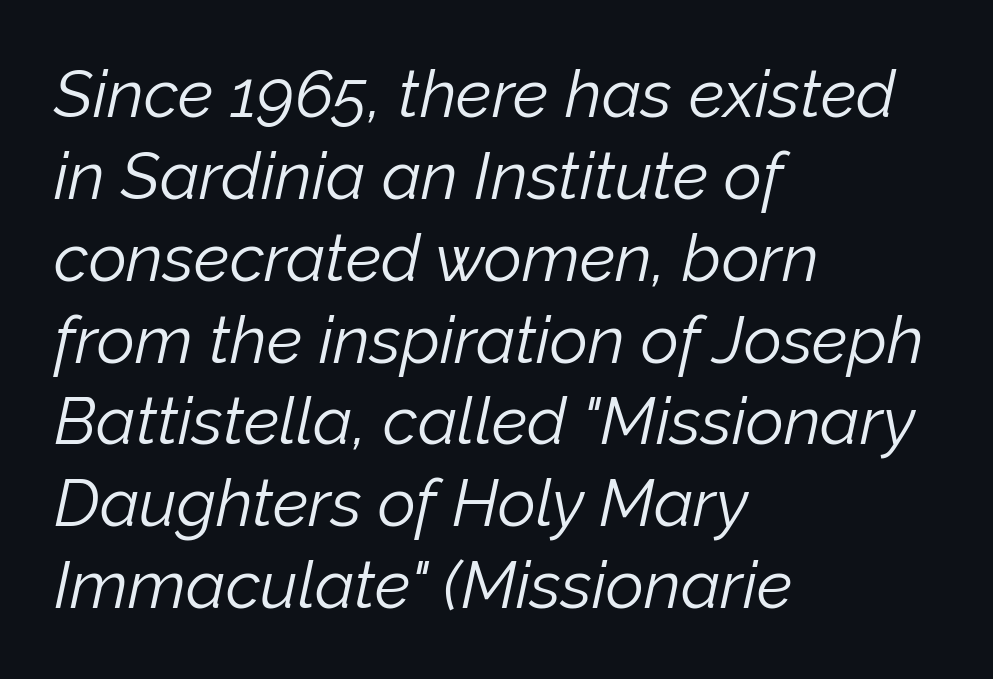
Q: Is the text bold? A: No.
Q: Is the text italic (slanted)? A: Yes, it leans right by about 12 degrees.
Q: Is the text underlined? A: No.
Q: How is the paragraph aligned? A: Left-aligned.
Q: Is the spacing between letters normal or unusually wide? A: Normal.
Q: Width (condensed, normal, or wide)? A: Normal.
Q: Stroke contrast? A: Low.
Q: x-height? A: Medium.
Q: Monospaced? A: No.
